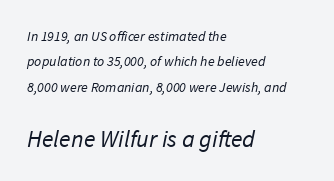
A typesetter would call this zero additional tracking. Type without underlining. Each stroke keeps to a modest, everyday thickness or less. Reading top to bottom, the characters get bigger at the block break. Reading down the block, your eye returns to a fixed left position each line.
